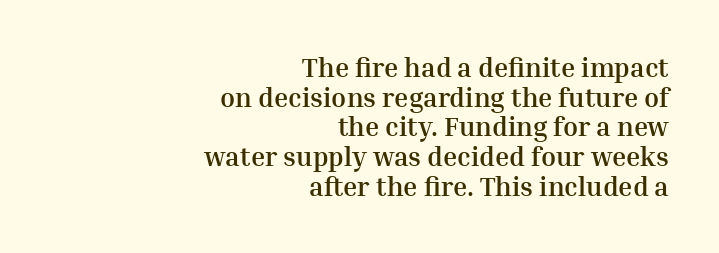
Each word holds together tightly as a unit, with standard inter-letter gaps. Upright lettering throughout. These lines carry a lot of weight — the face is fully bold. A clean baseline with only descenders dipping below it. This sample is right-justified, so line beginnings fall wherever the words allow. This sample trades vertical openness for compactness between lines.
